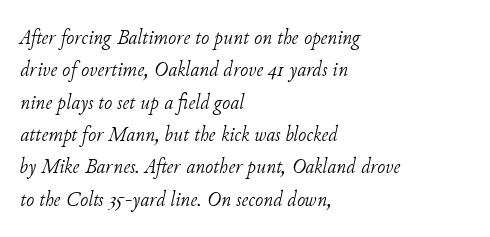
The image shows 22 px text type, italic (leaning right); set left-aligned, normal line spacing (1.47x), normal letter spacing, not underlined.
